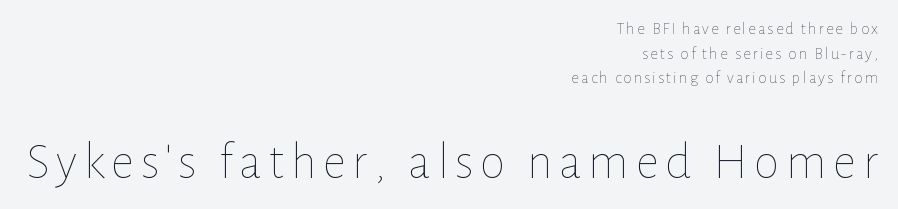
Rendered with straight, roman letterforms. These lines are rendered in a variable-pitch font. The leading is moderate, giving the passage an even texture. In CSS terms this would be text-align: right.
